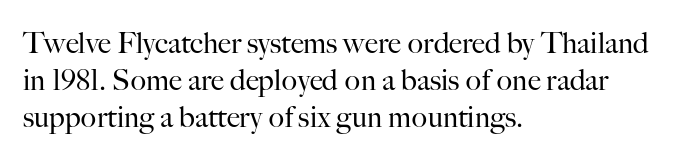
The image shows 29 px regular-weight serif type, upright; set left-aligned, normal line spacing (1.28x), normal letter spacing, not underlined; high stroke contrast and a small x-height.
